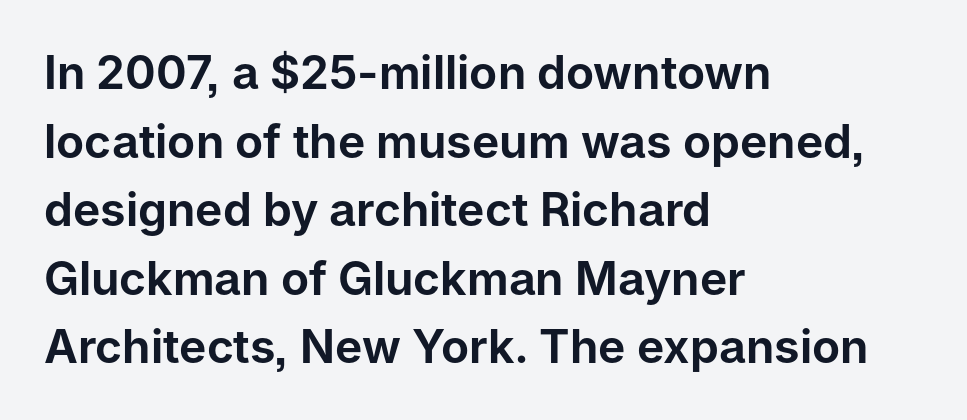
Each new line begins a customary step beneath the previous one. This is sans-serif lettering, the kind often seen on screens and signage. Each letter keeps its own natural width here, so spacing adapts to shape. The tracking reads as untouched default to a designer's eye. The zone under the glyphs is completely vacant. Italic: no, the glyphs are upright roman.
